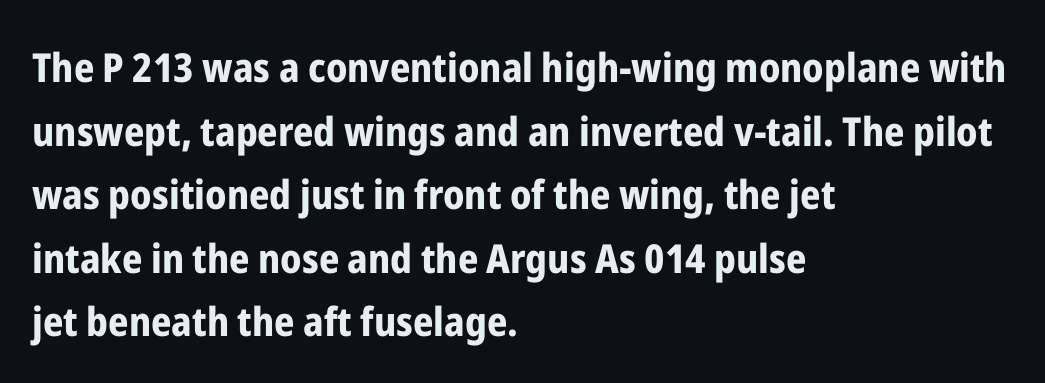
Q: Is the text bold? A: Yes.
Q: Is the text italic (slanted)? A: No, it is upright.
Q: Is the typeface a serif or a sans-serif typeface? A: Sans-serif.
Q: Is the text underlined? A: No.
Q: How is the paragraph aligned? A: Left-aligned.
Q: Is the spacing between letters normal or unusually wide? A: Normal.
Q: Is the spacing between lines tight, normal or loose? A: Normal.
Q: Width (condensed, normal, or wide)? A: Condensed.
Q: Stroke contrast? A: Low.
Q: x-height? A: Medium.
Q: Monospaced? A: No.
